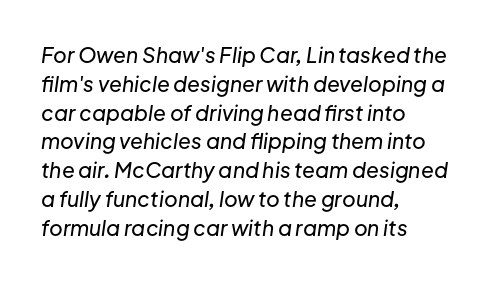
The image shows 21 px text type, italic (leaning right); set left-aligned, normal line spacing (1.37x), normal letter spacing, not underlined.
